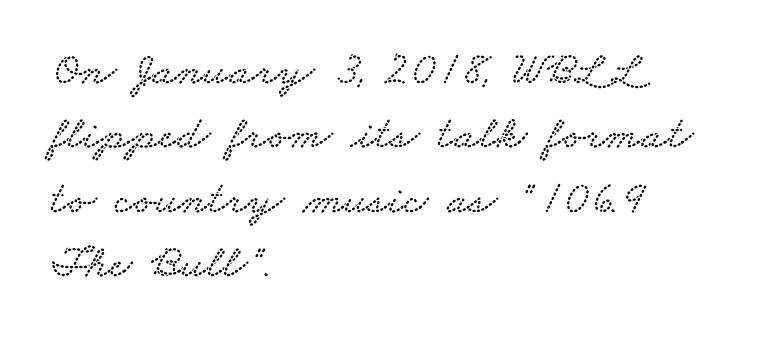
{"serif": "yes", "width": "wide", "stroke_contrast": "low", "x_height": "small", "monospaced": "no", "underline": "no", "align": "left", "line_spacing": "normal", "line_spacing_ratio": 1.37, "letter_spacing": "normal", "letter_spacing_em": 0.0, "glyph_px": 47}
